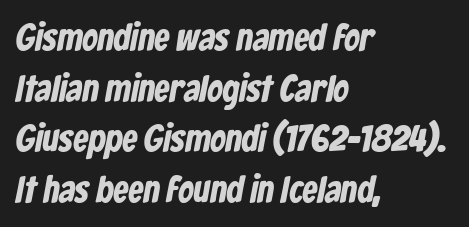
Every row of glyphs begins at an identical x-position on the left. Baseline-to-baseline distance is the conventional proportion of letter height. The passage shown is typed in a proportional face where columns would drift. Descenders hang freely into open space. Its strokes are broad and dark, the hallmark of bold type. The rendering keeps characters at their native spacing.
